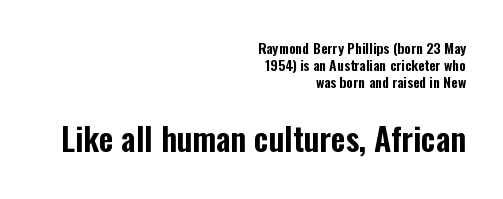
The image shows 32 px condensed sans-serif type, upright; set right-aligned, line spacing 1.2x, normal letter spacing, not underlined; the second (bottom) block is 2.29x larger; low stroke contrast and a medium x-height.
